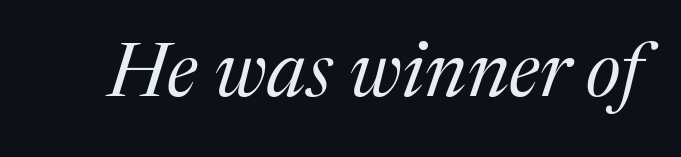
This rendering leaves character spacing at its baseline value. A typesetter would call this proportional, since set widths differ per character. Check under the words: just untouched page. The letters carry serifs — small finishing strokes at the ends of their stems.
